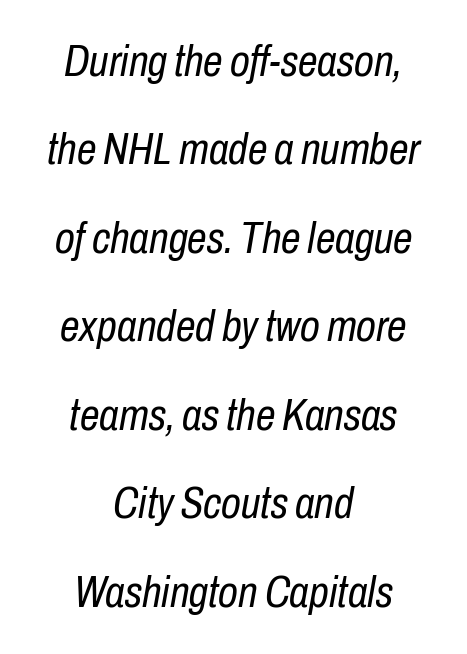
Q: Is the text bold? A: No.
Q: Is the text italic (slanted)? A: Yes, it leans right by about 10 degrees.
Q: Is the text underlined? A: No.
Q: How is the paragraph aligned? A: Centered.
Q: Is the spacing between letters normal or unusually wide? A: Normal.
Q: Is the spacing between lines tight, normal or loose? A: Loose.
Q: Width (condensed, normal, or wide)? A: Condensed.
Q: Stroke contrast? A: Low.
Q: x-height? A: Medium.
Q: Monospaced? A: No.
